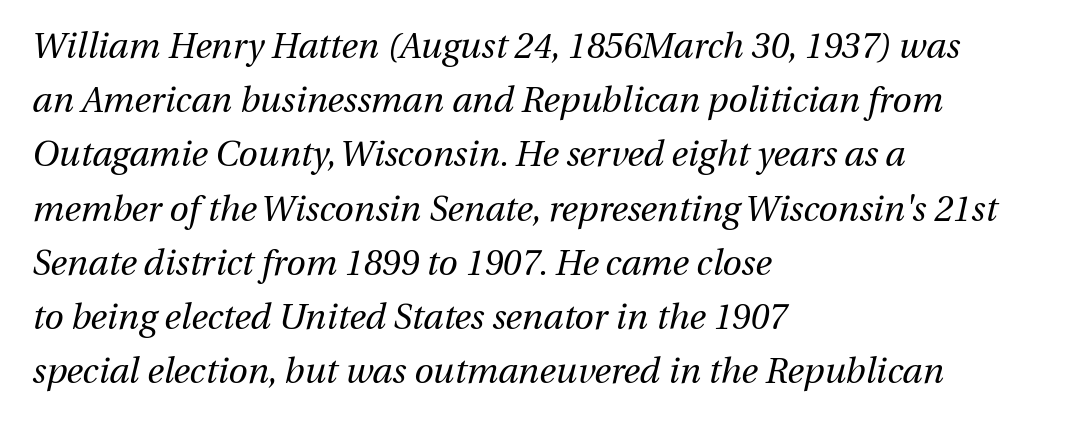
The letterforms sit at book weight or below. The gaps between neighbouring characters are ordinary and unremarkable. The paragraph has a hard left edge and a soft right edge. Regular leading.
